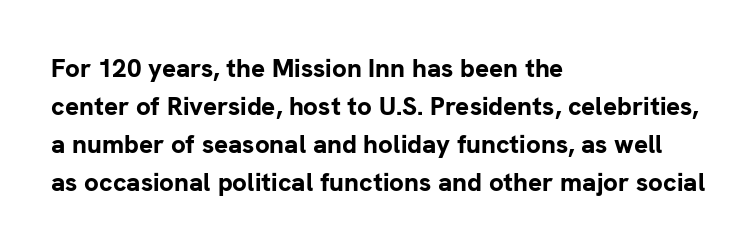
Q: Is the text bold? A: Yes.
Q: Is the text italic (slanted)? A: No, it is upright.
Q: Is the text underlined? A: No.
Q: How is the paragraph aligned? A: Left-aligned.
Q: Is the spacing between letters normal or unusually wide? A: Normal.
Q: Is the spacing between lines tight, normal or loose? A: Normal.
